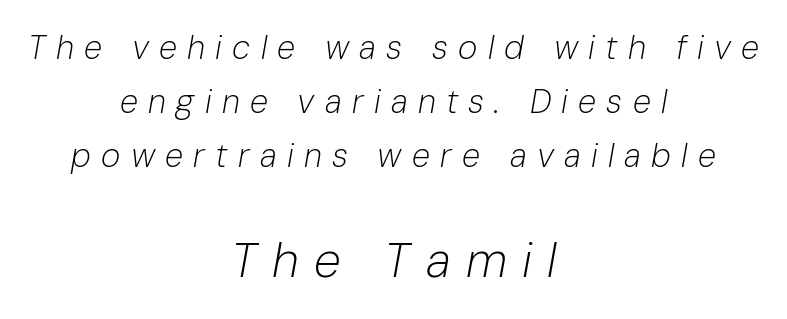
A typesetter would call this leading conventional body-copy spacing. Size contrast runs from small at the top to large at the bottom. Underlining? Definitely not there. Does extra space separate the letters? Yes, quite a lot of it.
